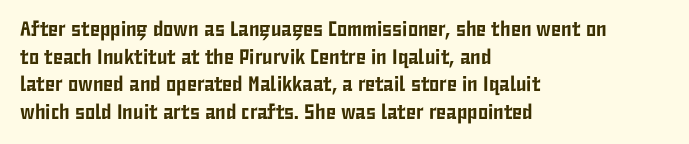
Line starts are locked; line ends wander. Leading matches the norm, producing a regular column. Characters remain perfectly vertical along every line. The area under the type is left untouched. Caption: standard tracking, unaltered.
